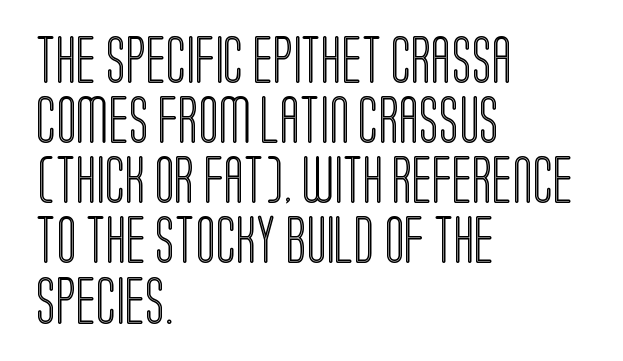
The lines are quadded left. The rendering keeps characters at their native spacing. Here the designer chose a conventional face with non-uniform glyph widths. Notice how descenders clear the ascenders below comfortably — that's standard leading. This is the regular roman posture of the typeface. Words float on clear page, feet unadorned.
